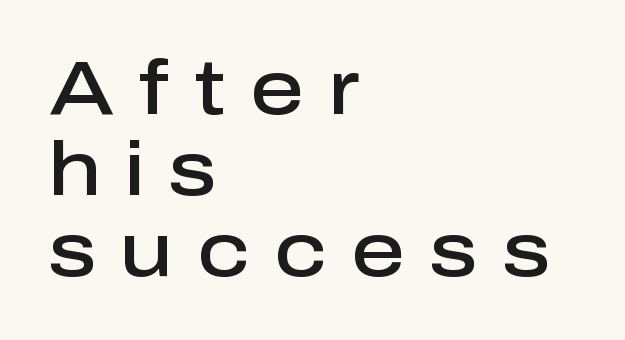
{"serif": "no", "italic": "no", "bold": "semi", "weight": "semibold", "width": "normal", "stroke_contrast": "low", "x_height": "medium", "monospaced": "no", "underline": "no", "align": "left", "line_spacing": "tight", "line_spacing_ratio": 1.08, "letter_spacing": "wide", "letter_spacing_em": 0.32, "glyph_px": 75}
